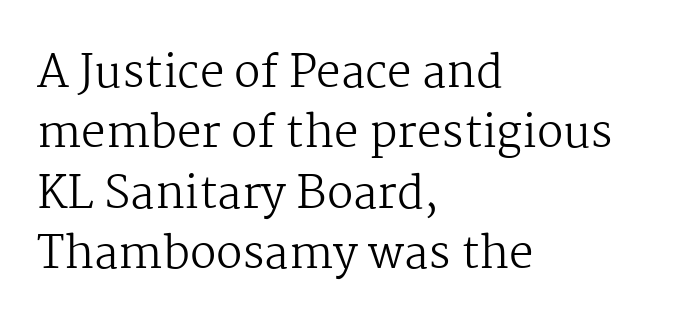
{"serif": "yes", "italic": "no", "bold": "no", "weight": "regular", "width": "normal", "stroke_contrast": "medium", "x_height": "medium", "monospaced": "no", "underline": "no", "align": "left", "line_spacing": "normal", "line_spacing_ratio": 1.37, "letter_spacing": "normal", "letter_spacing_em": 0.0, "glyph_px": 44}
